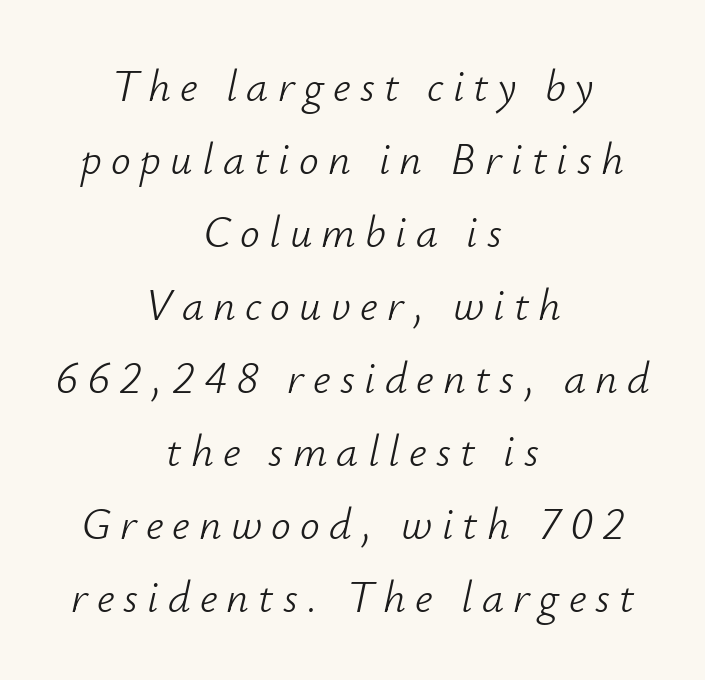
Slant detected: the letters are inclined. Underlining? Definitely not there. The line texture is sparse and dotted thanks to wide tracking. Looks like regular typesetting: each glyph gets only the width it needs.
